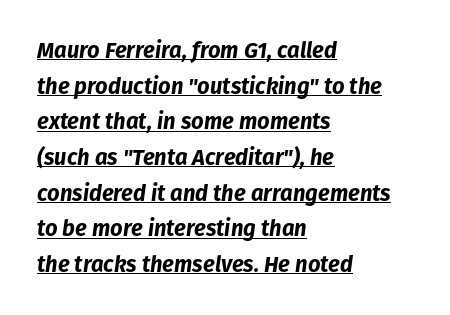
Q: Is the text bold? A: Yes.
Q: Is the text italic (slanted)? A: Yes, it leans right by about 8 degrees.
Q: Is the text underlined? A: Yes.
Q: How is the paragraph aligned? A: Left-aligned.
Q: Is the spacing between letters normal or unusually wide? A: Normal.
Q: Is the spacing between lines tight, normal or loose? A: Normal.
